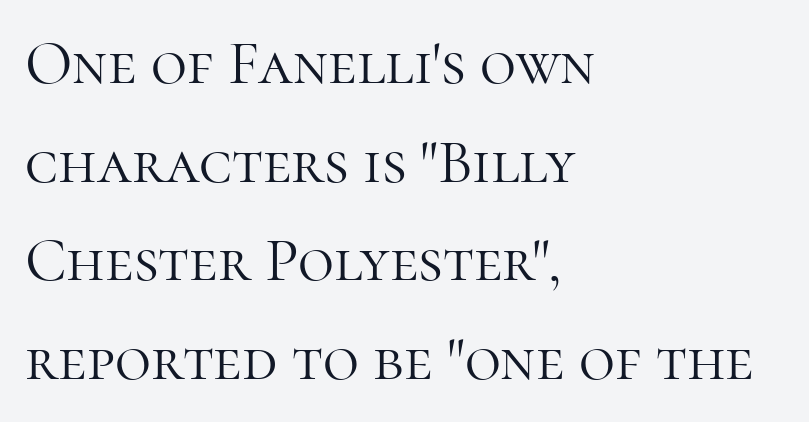
{"serif": "yes", "italic": "no", "bold": "no", "weight": "light", "width": "normal", "stroke_contrast": "high", "x_height": "medium", "monospaced": "no", "underline": "no", "align": "left", "line_spacing": "normal", "line_spacing_ratio": 1.59, "letter_spacing": "normal", "letter_spacing_em": 0.0, "glyph_px": 62}
